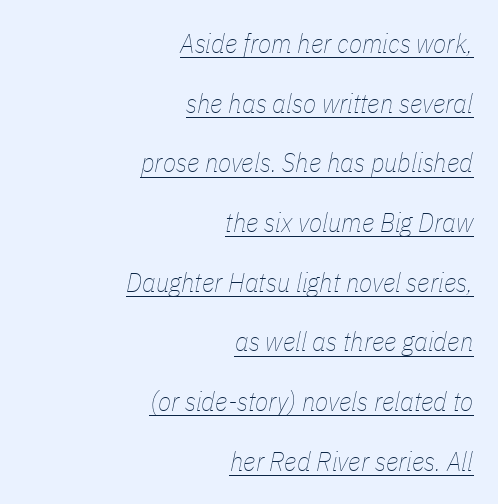
The image shows 27 px text type, italic (leaning right); set right-aligned, loose line spacing (2.21x), normal letter spacing, underlined.
